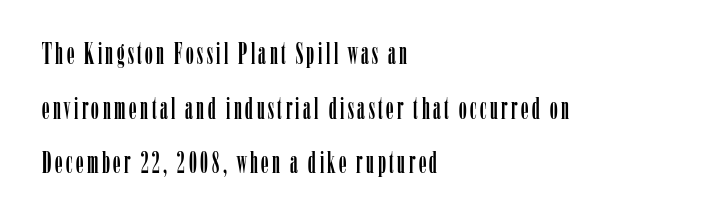
The lines are quadded left. This is serif lettering, the kind often seen in printed books. Decoration check: the copy has no underline. Is there any slant? The stems are plumb.
